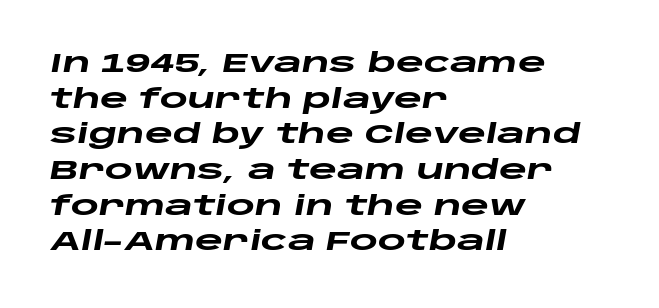
The image shows 27 px bold type, italic (leaning right); set left-aligned, normal line spacing (1.32x), normal letter spacing, not underlined.
